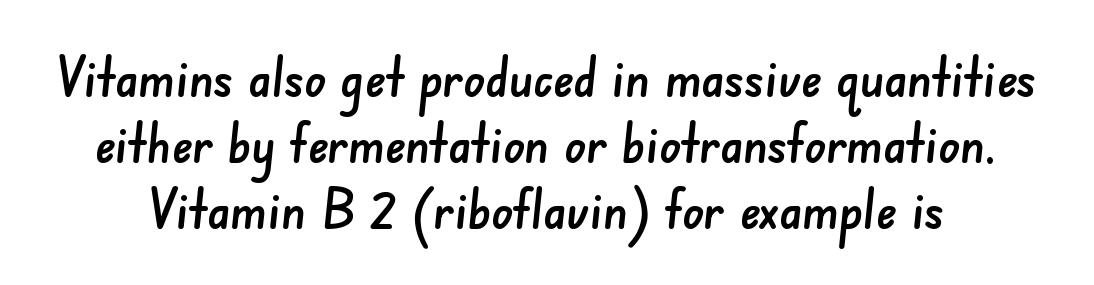
Q: Is the typeface a serif or a sans-serif typeface? A: Sans-serif.
Q: Is the text underlined? A: No.
Q: Is the spacing between letters normal or unusually wide? A: Normal.
Q: Width (condensed, normal, or wide)? A: Normal.
Q: Stroke contrast? A: Low.
Q: x-height? A: Small.
Q: Monospaced? A: No.
